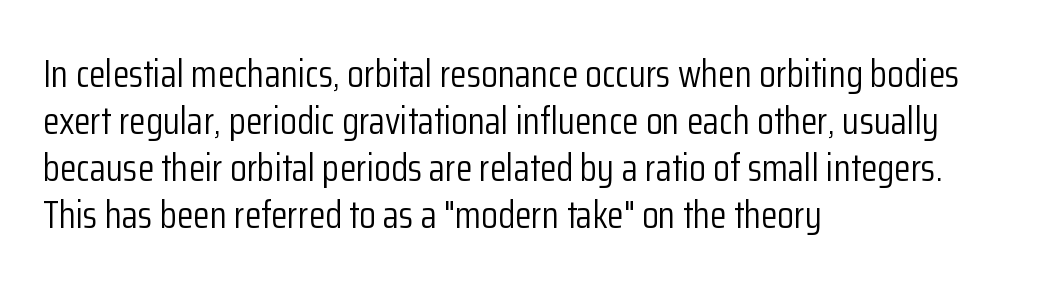
Q: Is the text bold? A: No.
Q: Is the text italic (slanted)? A: No, it is upright.
Q: Is the typeface a serif or a sans-serif typeface? A: Sans-serif.
Q: Is the text underlined? A: No.
Q: How is the paragraph aligned? A: Left-aligned.
Q: Is the spacing between letters normal or unusually wide? A: Normal.
Q: Width (condensed, normal, or wide)? A: Condensed.
Q: Stroke contrast? A: Low.
Q: x-height? A: Medium.
Q: Monospaced? A: No.
